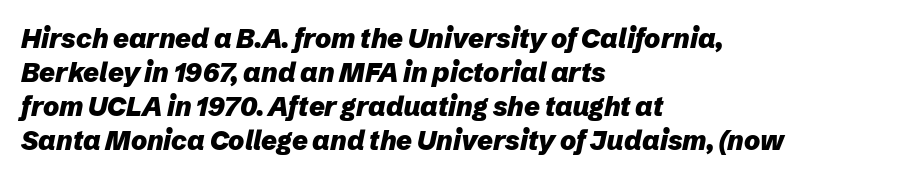
Q: Is the text bold? A: Yes.
Q: Is the text italic (slanted)? A: Yes, it leans right by about 12 degrees.
Q: Is the text underlined? A: No.
Q: How is the paragraph aligned? A: Left-aligned.
Q: Is the spacing between letters normal or unusually wide? A: Normal.
Q: Is the spacing between lines tight, normal or loose? A: Normal.
